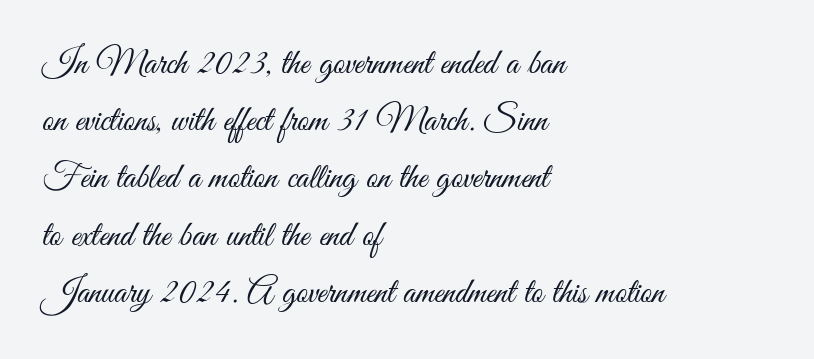
The image shows 36 px light, condensed sans-serif type; set left-aligned, normal line spacing (1.59x), normal letter spacing, not underlined; medium stroke contrast and a small x-height.
